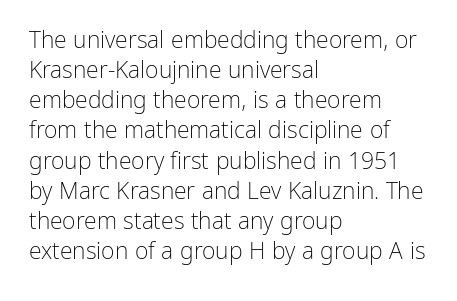
The image shows 23 px text type, upright; set left-aligned, normal line spacing (1.31x), normal letter spacing, not underlined.
